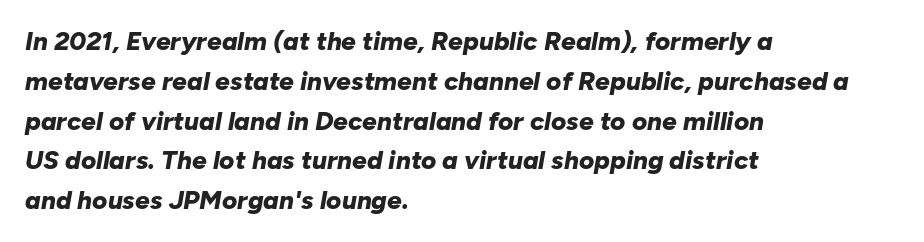
The image shows 26 px bold type, italic (leaning right); set left-aligned, normal line spacing (1.53x), normal letter spacing, not underlined.
